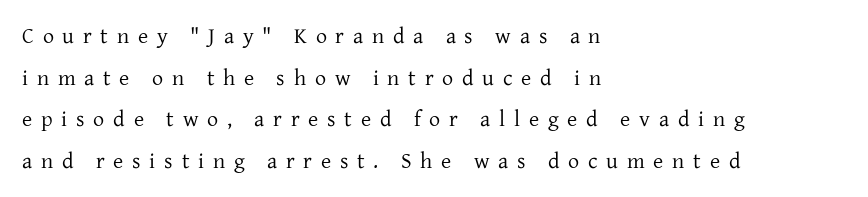
{"italic": "no", "bold": "no", "underline": "no", "align": "left", "line_spacing_ratio": 1.89, "letter_spacing": "wide", "letter_spacing_em": 0.4, "glyph_px": 22}
